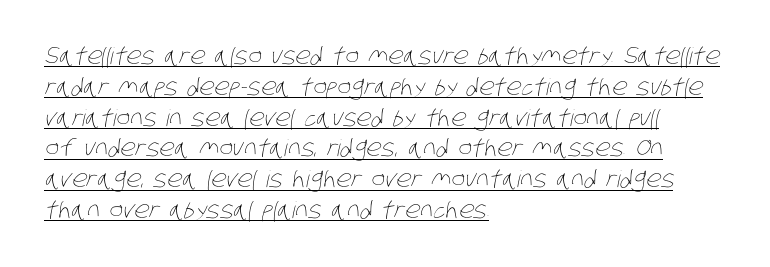
{"bold": "no", "underline": "yes", "align": "left", "line_spacing": "normal", "line_spacing_ratio": 1.34, "letter_spacing": "normal", "letter_spacing_em": 0.0, "glyph_px": 23}
